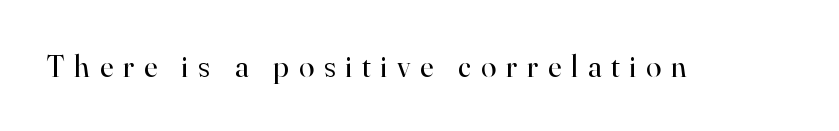
Only glyphs here, with clear space below each row. Examine the stroke ends and you'll spot serifs. The face looks like a standard text weight, possibly lighter. The tracking reads as deliberately expanded to a designer's eye. The lettering stays uniformly vertical, giving the passage a roman look.
